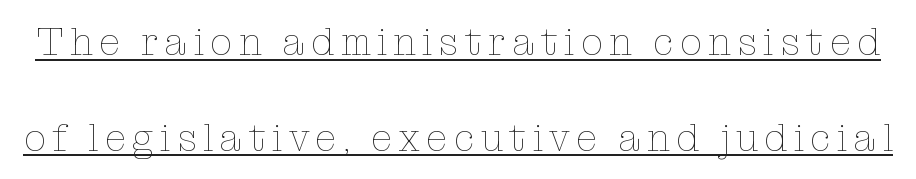
Q: Is the text bold? A: No.
Q: Is the text italic (slanted)? A: No, it is upright.
Q: Is the text underlined? A: Yes.
Q: Is the spacing between lines tight, normal or loose? A: Loose.
Q: Width (condensed, normal, or wide)? A: Normal.
Q: Stroke contrast? A: Low.
Q: x-height? A: Medium.
Q: Monospaced? A: No.
